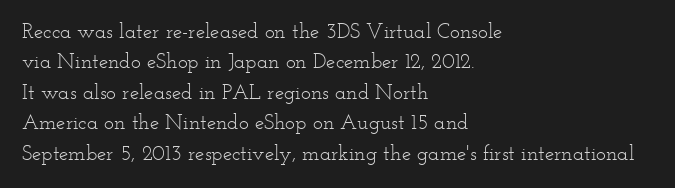
Letter spacing: default. Ink coverage per letter is moderate at most. The rag falls on the right side of this text block. Descenders are the only things crossing below the line. This block has exactly the height ordinary leading produces. This is the regular roman posture of the typeface.
